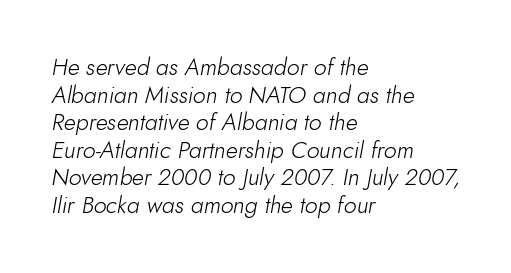
The image shows 23 px text type, italic (leaning right); set left-aligned, line spacing 1.2x, normal letter spacing, not underlined.
